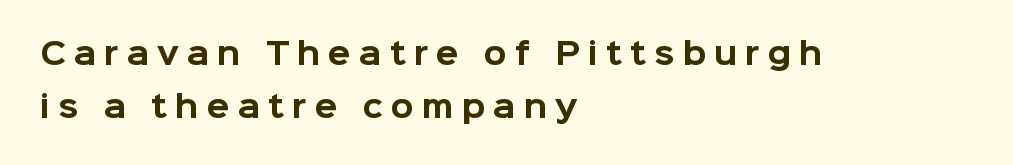
{"serif": "no", "italic": "no", "bold": "yes", "weight": "bold", "width": "normal", "stroke_contrast": "low", "x_height": "medium", "monospaced": "no", "underline": "no", "align": "left", "line_spacing_ratio": 1.78, "letter_spacing": "wide", "letter_spacing_em": 0.26, "glyph_px": 30}
